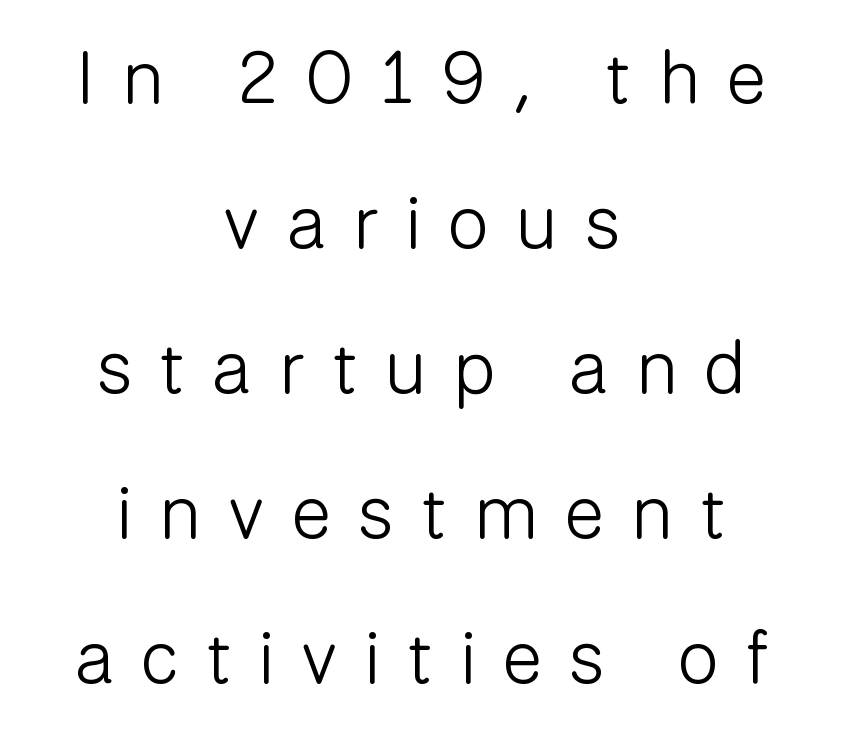
The image shows 74 px light sans-serif type, upright; set centered, loose line spacing (1.96x), unusually wide letter spacing (+0.37 em), not underlined; low stroke contrast and a medium x-height.
